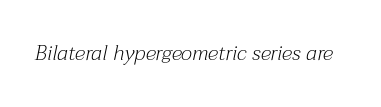
The image shows 21 px text type, italic (leaning right); set normal letter spacing, not underlined.
